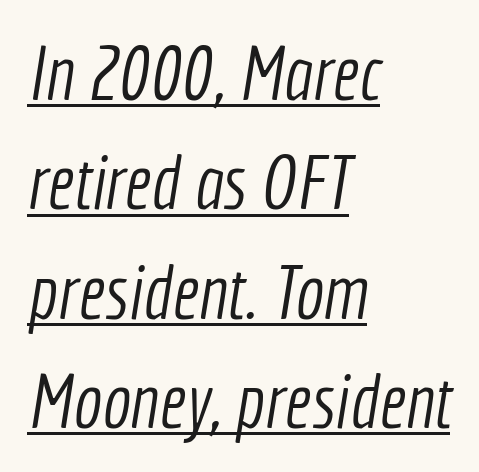
Q: Is the text bold? A: No.
Q: Is the typeface a serif or a sans-serif typeface? A: Sans-serif.
Q: Is the text underlined? A: Yes.
Q: How is the paragraph aligned? A: Left-aligned.
Q: Is the spacing between letters normal or unusually wide? A: Normal.
Q: Is the spacing between lines tight, normal or loose? A: Normal.
Q: Width (condensed, normal, or wide)? A: Condensed.
Q: x-height? A: Medium.
Q: Monospaced? A: No.
